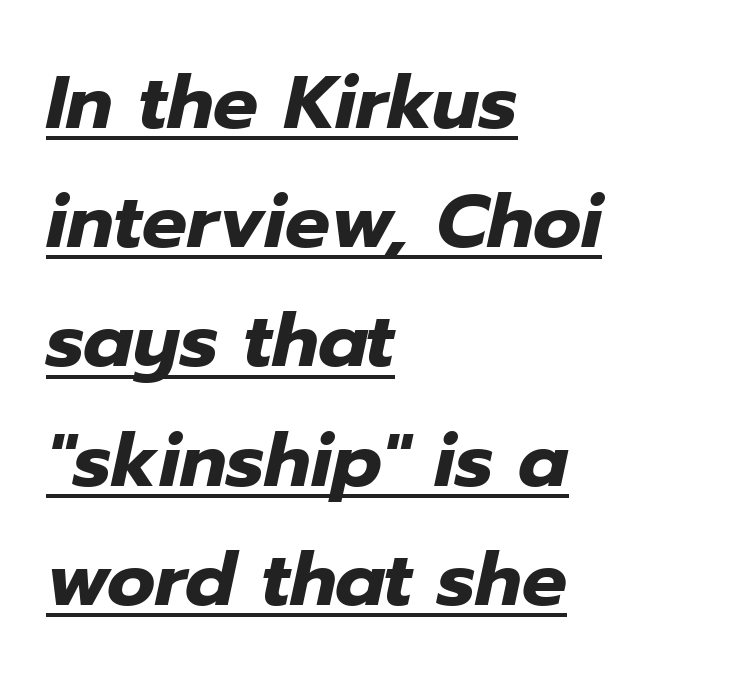
You could not count columns in this text — the font is proportionally spaced. Words appear dense and cohesive because spacing is normal. Reading down the block, your eye returns to a fixed left position each line. On the weight axis this lands at bold, roughly 700. You can tell it's italic because the verticals aren't actually vertical.
